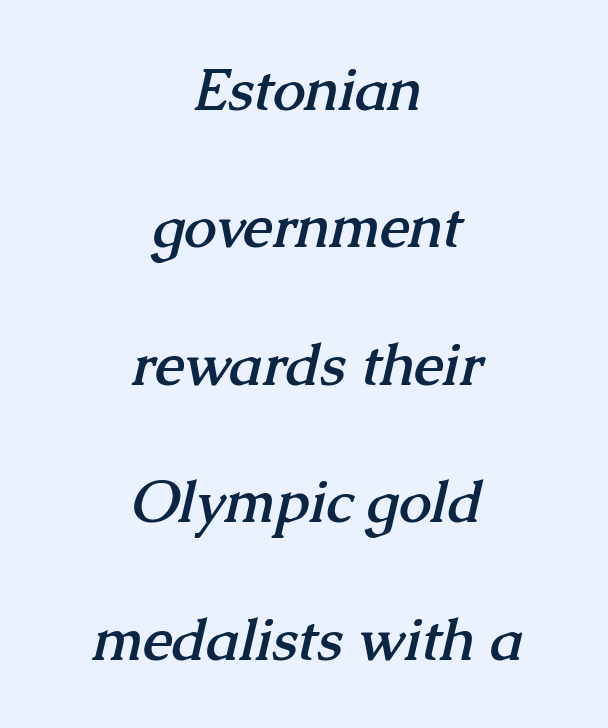
{"serif": "yes", "bold": "yes", "weight": "semibold", "width": "normal", "stroke_contrast": "medium", "x_height": "medium", "monospaced": "no", "underline": "no", "align": "center", "line_spacing": "loose", "line_spacing_ratio": 2.37, "letter_spacing": "normal", "letter_spacing_em": 0.0, "glyph_px": 58}
